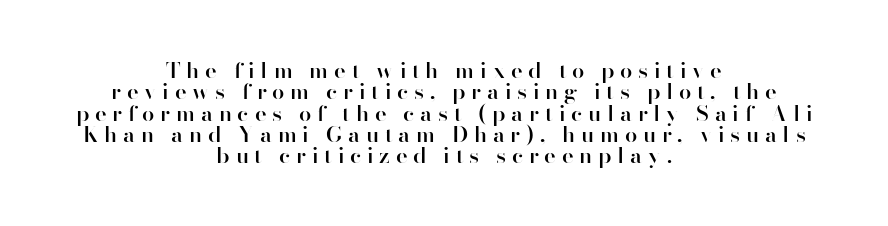
Firm but not heavy-handed strokes: this text is semibold. Short note: letters widely spaced. Anything drawn beneath the words? Only blank space. These lines are centered, leaving both edges ragged. The type sits square on the baseline with zero lean. The passage shown stacks its lines with hardly any gap.
